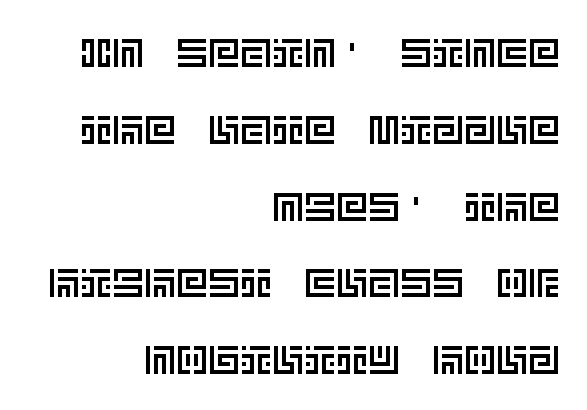
The image shows 40 px text type, upright; set right-aligned, loose line spacing (1.92x), normal letter spacing, not underlined; a large x-height.
